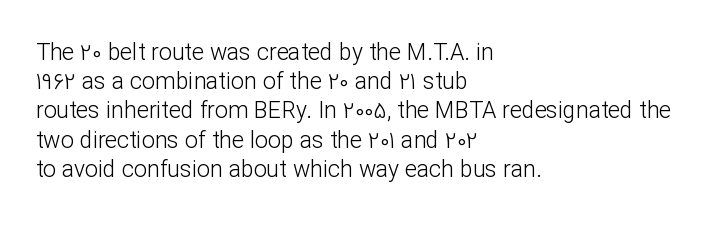
{"italic": "no", "bold": "no", "underline": "no", "align": "left", "line_spacing": "normal", "line_spacing_ratio": 1.27, "letter_spacing": "normal", "letter_spacing_em": 0.0, "glyph_px": 23}
